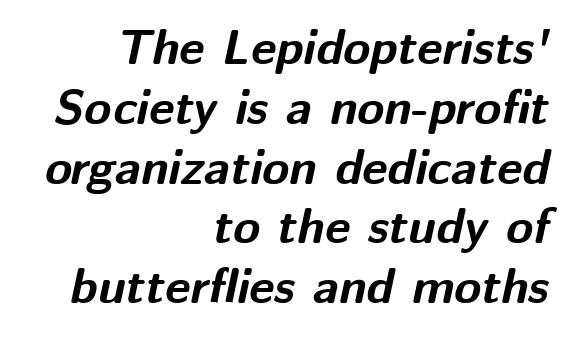
{"italic": "yes", "lean": "right", "slant_degrees": 12, "bold": "yes", "weight": "bold", "width": "normal", "stroke_contrast": "medium", "x_height": "medium", "monospaced": "no", "underline": "no", "align": "right", "line_spacing_ratio": 1.22, "letter_spacing": "normal", "letter_spacing_em": 0.0, "glyph_px": 49}
